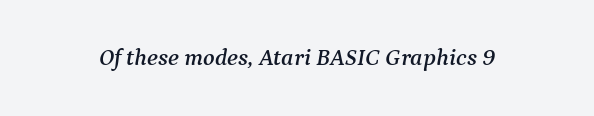
{"italic": "yes", "lean": "right", "slant_degrees": 9, "underline": "no", "letter_spacing": "normal", "letter_spacing_em": 0.0, "glyph_px": 24}
